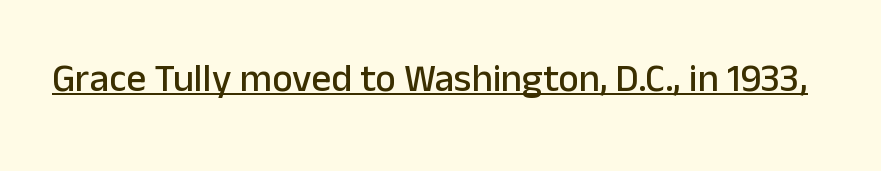
{"serif": "no", "italic": "no", "width": "normal", "stroke_contrast": "low", "x_height": "medium", "monospaced": "no", "underline": "yes", "letter_spacing": "normal", "letter_spacing_em": 0.0, "glyph_px": 39}
